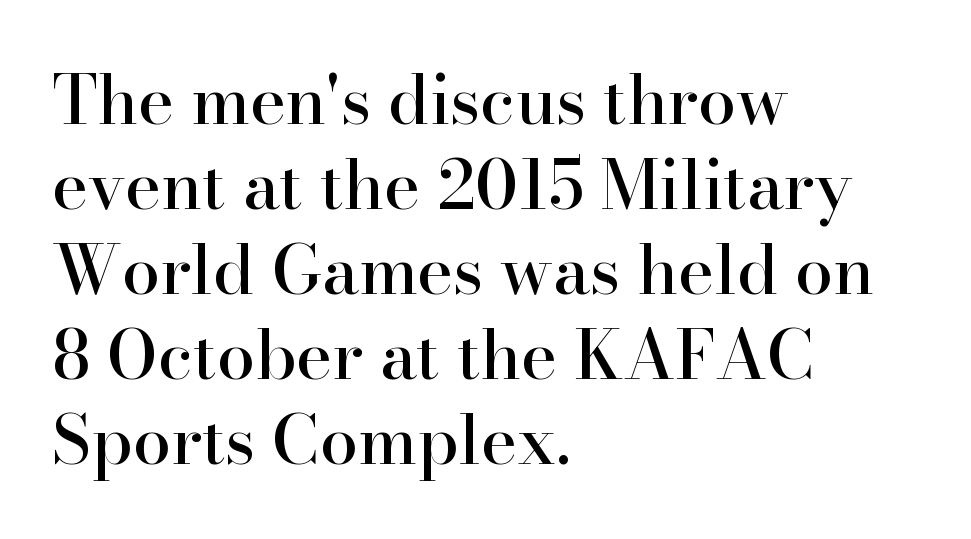
Visually the block forms a straight wall on the left and a jagged coastline on the right. Think of a printed novel: that variable character pitch is what you see here. Font category for this specimen: serif. Successive baselines arrive at the customary interval. The letterforms sit shoulder to shoulder at normal distance. This rendering features lettering with no underline.
